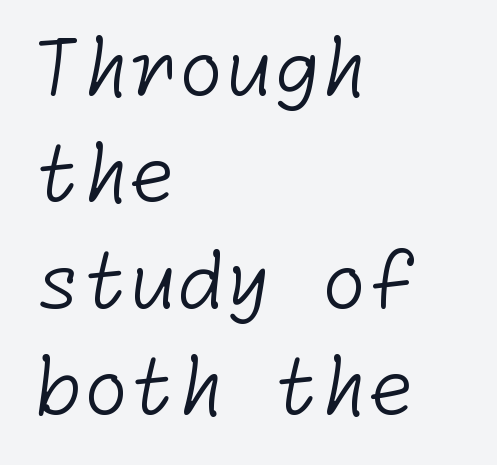
{"serif": "no", "bold": "no", "weight": "light", "width": "normal", "stroke_contrast": "low", "x_height": "medium", "underline": "no", "align": "left", "line_spacing": "normal", "line_spacing_ratio": 1.38, "letter_spacing": "normal", "letter_spacing_em": 0.0, "glyph_px": 77}
